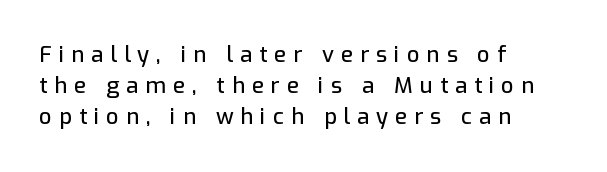
The image shows 22 px text type, upright; set left-aligned, normal line spacing (1.42x), unusually wide letter spacing (+0.32 em), not underlined.
